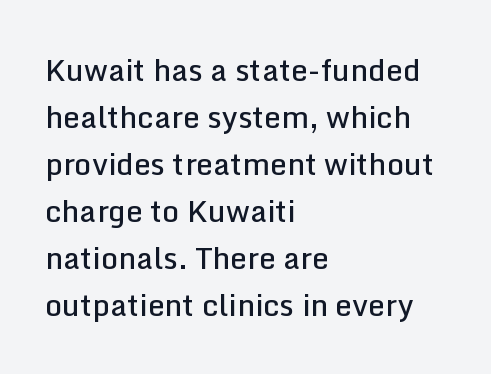
{"serif": "no", "italic": "no", "bold": "semi", "weight": "semibold", "width": "normal", "stroke_contrast": "low", "x_height": "medium", "monospaced": "no", "underline": "no", "align": "left", "line_spacing": "normal", "line_spacing_ratio": 1.57, "letter_spacing": "normal", "letter_spacing_em": 0.0, "glyph_px": 30}
